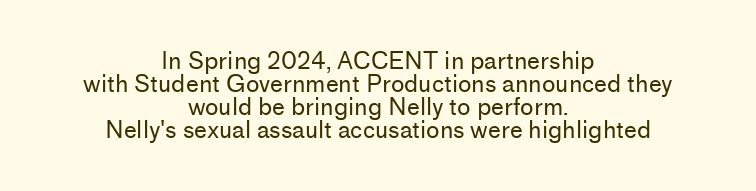
Q: Is the text bold? A: No.
Q: Is the text italic (slanted)? A: No, it is upright.
Q: Is the text underlined? A: No.
Q: How is the paragraph aligned? A: Centered.
Q: Is the spacing between letters normal or unusually wide? A: Normal.
Q: Is the spacing between lines tight, normal or loose? A: Tight.
